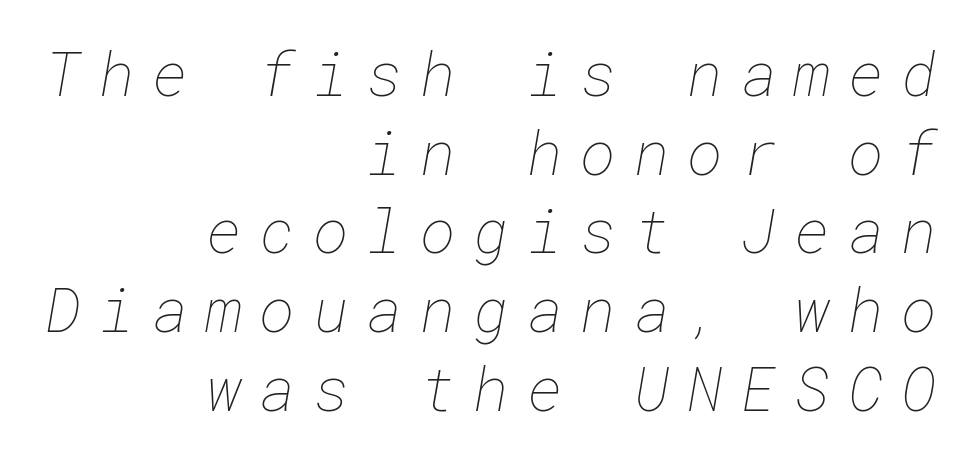
The image shows 61 px thin type; set right-aligned, normal line spacing (1.29x), unusually wide letter spacing (+0.29 em), not underlined; low stroke contrast and a medium x-height.
